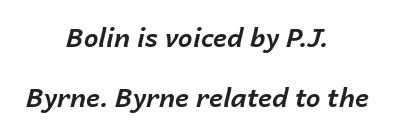
The image shows 26 px bold type, italic (leaning right); set centered, loose line spacing (2.31x), normal letter spacing, not underlined.
